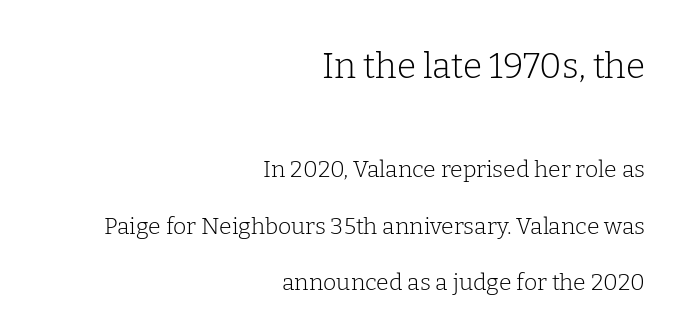
The image shows 35 px light serif type, upright; set right-aligned, loose line spacing (2.46x), normal letter spacing, not underlined; the first (top) block is 1.52x larger; low stroke contrast and a medium x-height.
